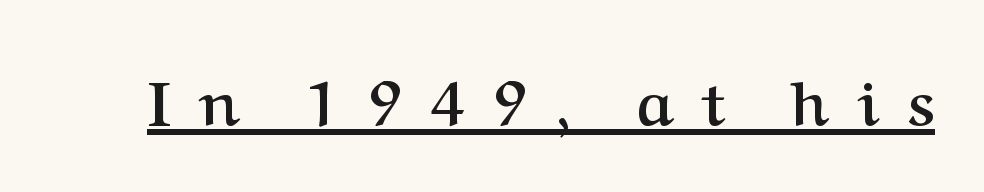
Q: Is the text bold? A: Yes.
Q: Is the text italic (slanted)? A: No, it is upright.
Q: Is the typeface a serif or a sans-serif typeface? A: Serif.
Q: Is the text underlined? A: Yes.
Q: Is the spacing between letters normal or unusually wide? A: Unusually wide.
Q: Width (condensed, normal, or wide)? A: Normal.
Q: Stroke contrast? A: Medium.
Q: x-height? A: Medium.
Q: Monospaced? A: No.
